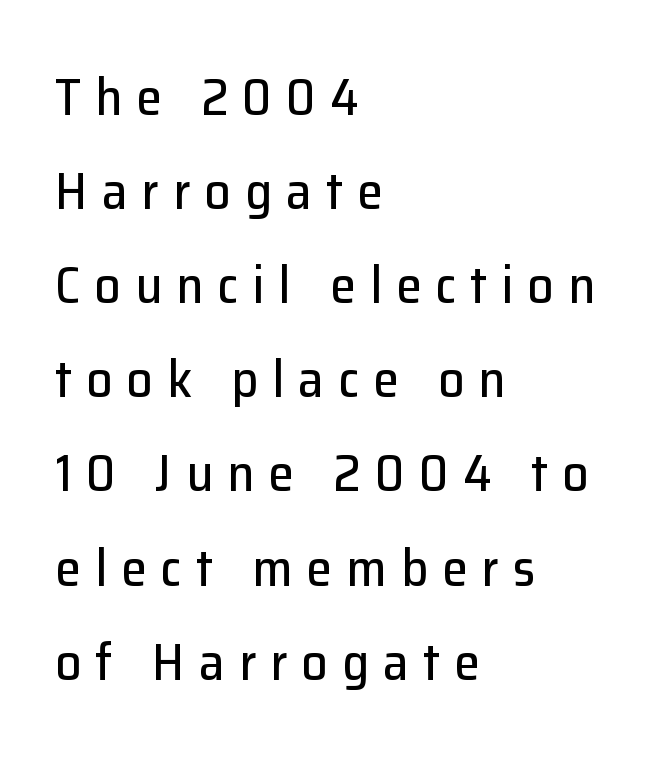
Q: Is the text italic (slanted)? A: No, it is upright.
Q: Is the typeface a serif or a sans-serif typeface? A: Sans-serif.
Q: Is the text underlined? A: No.
Q: How is the paragraph aligned? A: Left-aligned.
Q: Is the spacing between letters normal or unusually wide? A: Unusually wide.
Q: Width (condensed, normal, or wide)? A: Normal.
Q: Stroke contrast? A: Low.
Q: x-height? A: Medium.
Q: Monospaced? A: No.
